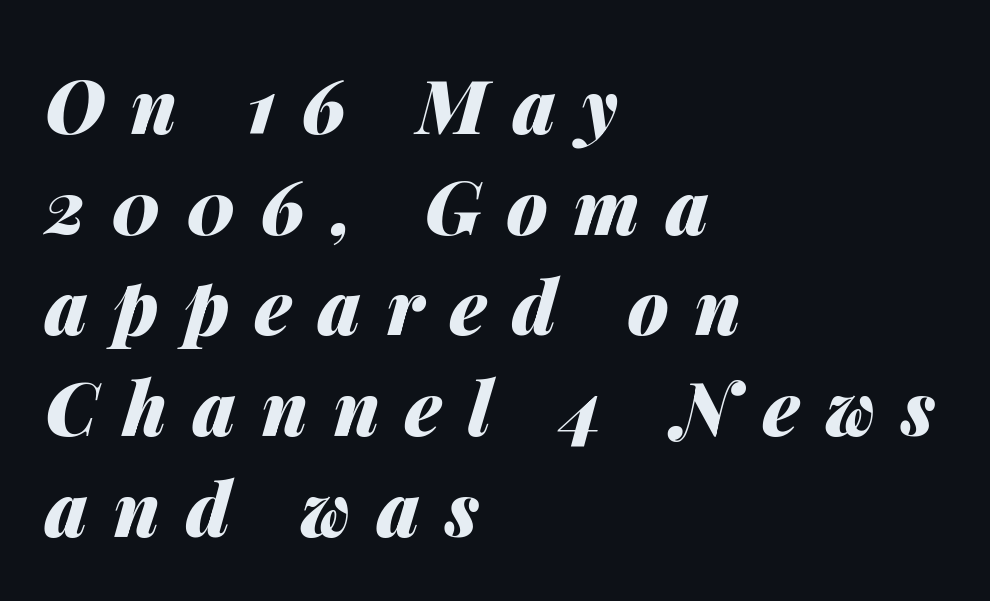
{"italic": "yes", "lean": "right", "slant_degrees": 14, "bold": "yes", "weight": "heavy", "width": "normal", "stroke_contrast": "medium", "x_height": "medium", "monospaced": "no", "underline": "no", "align": "left", "line_spacing": "normal", "line_spacing_ratio": 1.36, "letter_spacing": "wide", "letter_spacing_em": 0.35, "glyph_px": 74}
